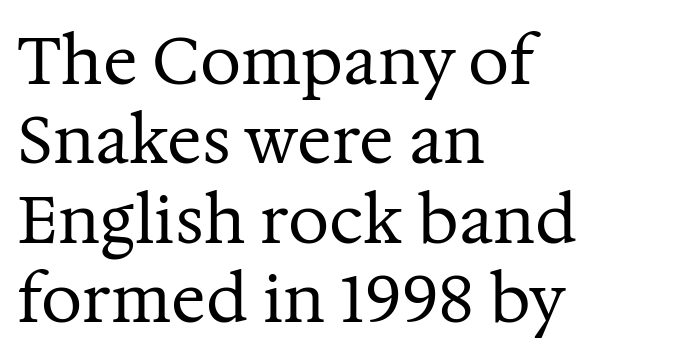
The image shows 65 px regular-weight serif type, upright; set left-aligned, line spacing 1.22x, normal letter spacing, not underlined; medium stroke contrast and a medium x-height.
